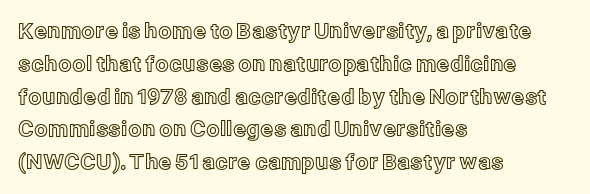
{"italic": "no", "underline": "no", "align": "left", "line_spacing": "normal", "line_spacing_ratio": 1.56, "letter_spacing": "normal", "letter_spacing_em": 0.0, "glyph_px": 21}
